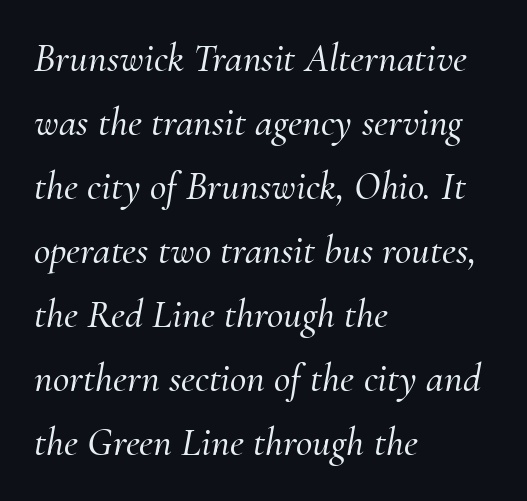
Only glyphs here, with clear space below each row. What's the leading like? Ordinary, nothing unusual. The face used here has a pronounced slope to its letters. The horizontal fit of the characters is conventional and even. Think of a printed novel: that variable character pitch is what you see here.
